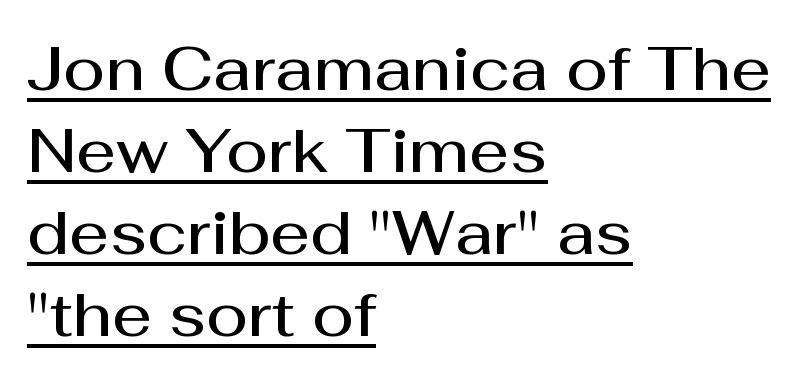
Is the block centered? No — it sits flush against the left margin. Each letter keeps its own natural width here, so spacing adapts to shape. The typeface chosen for these lines omits serifs. This is the in-between weight designers call semibold or demi.
